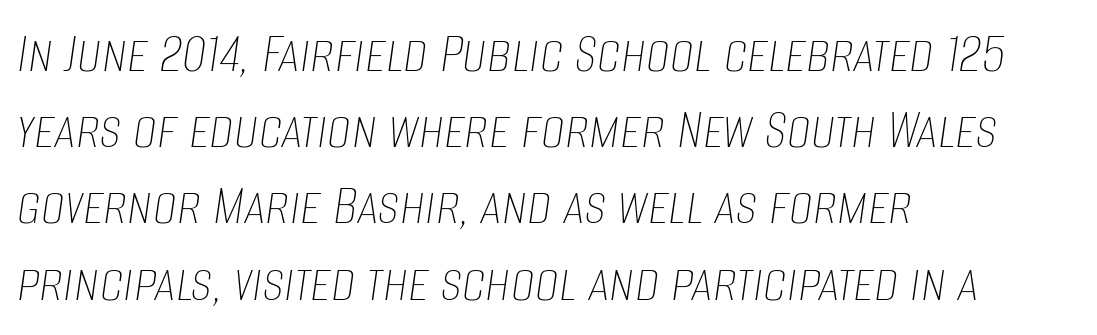
{"italic": "yes", "lean": "right", "slant_degrees": 8, "bold": "no", "weight": "thin", "width": "condensed", "stroke_contrast": "low", "x_height": "large", "monospaced": "no", "underline": "no", "align": "left", "line_spacing": "normal", "line_spacing_ratio": 1.27, "letter_spacing": "normal", "letter_spacing_em": 0.0, "glyph_px": 60}
